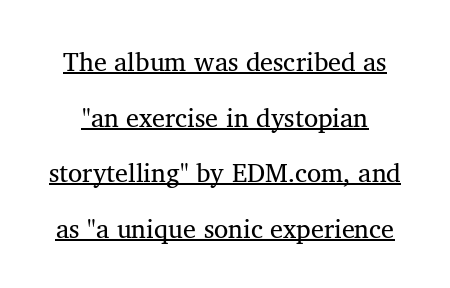
Q: Is the text bold? A: No.
Q: Is the text italic (slanted)? A: No, it is upright.
Q: Is the text underlined? A: Yes.
Q: Is the spacing between letters normal or unusually wide? A: Normal.
Q: Is the spacing between lines tight, normal or loose? A: Loose.
